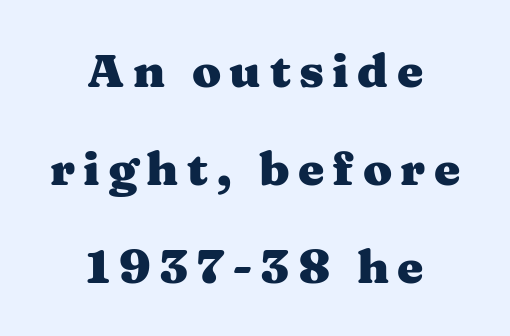
Q: Is the text bold? A: Yes.
Q: Is the text italic (slanted)? A: No, it is upright.
Q: Is the typeface a serif or a sans-serif typeface? A: Serif.
Q: Is the text underlined? A: No.
Q: How is the paragraph aligned? A: Centered.
Q: Is the spacing between lines tight, normal or loose? A: Loose.
Q: Width (condensed, normal, or wide)? A: Wide.
Q: Stroke contrast? A: Medium.
Q: x-height? A: Medium.
Q: Monospaced? A: No.
